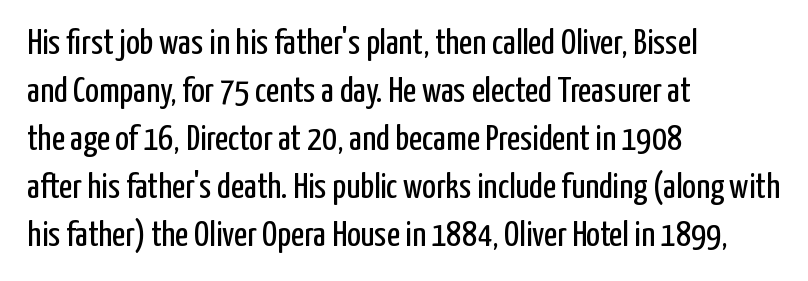
{"serif": "no", "italic": "no", "bold": "no", "weight": "regular", "width": "condensed", "stroke_contrast": "low", "x_height": "medium", "monospaced": "no", "underline": "no", "align": "left", "line_spacing": "normal", "line_spacing_ratio": 1.33, "letter_spacing": "normal", "letter_spacing_em": 0.0, "glyph_px": 36}
